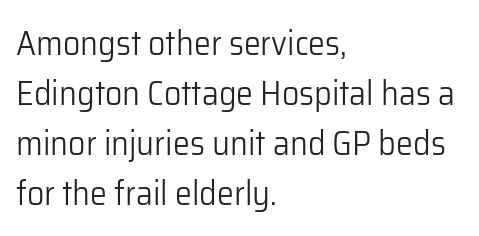
Summary of weight: not heavy and not bold. Normally led — the rows are evenly, conventionally spaced. Casual observation: everything's shoved over to the left. Honestly, the letter spacing is just normal — you wouldn't notice it. The letters stand straight up with perfectly vertical stems.
